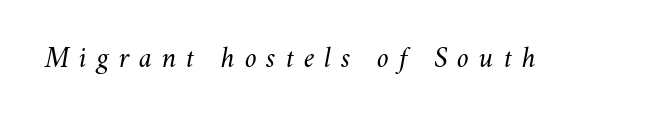
{"italic": "yes", "lean": "right", "slant_degrees": 11, "bold": "no", "weight": "regular", "width": "normal", "stroke_contrast": "medium", "x_height": "small", "monospaced": "no", "underline": "no", "letter_spacing": "wide", "letter_spacing_em": 0.34, "glyph_px": 29}
